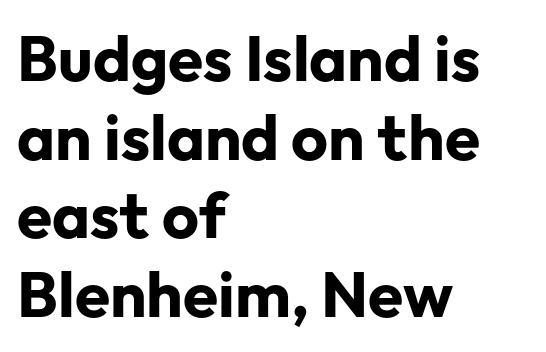
Q: Is the text bold? A: Yes.
Q: Is the text italic (slanted)? A: No, it is upright.
Q: Is the typeface a serif or a sans-serif typeface? A: Sans-serif.
Q: Is the text underlined? A: No.
Q: How is the paragraph aligned? A: Left-aligned.
Q: Is the spacing between letters normal or unusually wide? A: Normal.
Q: Width (condensed, normal, or wide)? A: Normal.
Q: Stroke contrast? A: Low.
Q: x-height? A: Medium.
Q: Monospaced? A: No.
